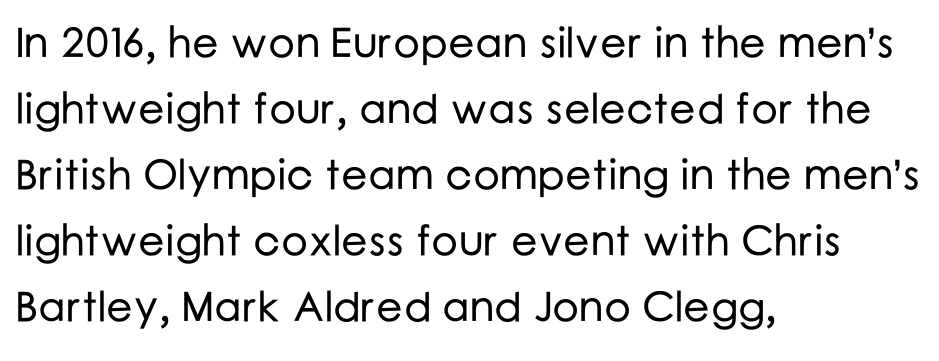
Q: Is the text italic (slanted)? A: No, it is upright.
Q: Is the typeface a serif or a sans-serif typeface? A: Sans-serif.
Q: Is the text underlined? A: No.
Q: How is the paragraph aligned? A: Left-aligned.
Q: Is the spacing between letters normal or unusually wide? A: Normal.
Q: Is the spacing between lines tight, normal or loose? A: Normal.
Q: Width (condensed, normal, or wide)? A: Normal.
Q: Stroke contrast? A: Low.
Q: x-height? A: Medium.
Q: Monospaced? A: No.
